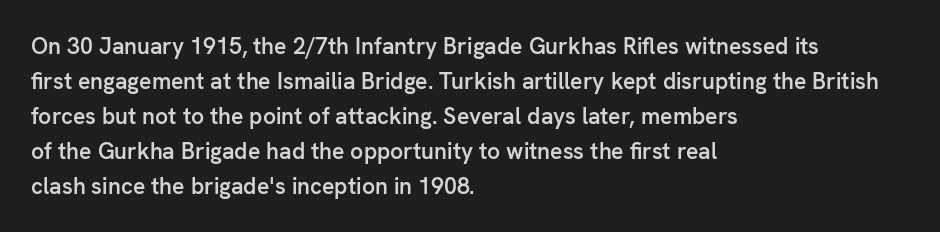
Q: Is the text bold? A: Semi-bold.
Q: Is the text italic (slanted)? A: No, it is upright.
Q: Is the text underlined? A: No.
Q: How is the paragraph aligned? A: Left-aligned.
Q: Is the spacing between letters normal or unusually wide? A: Normal.
Q: Is the spacing between lines tight, normal or loose? A: Normal.
